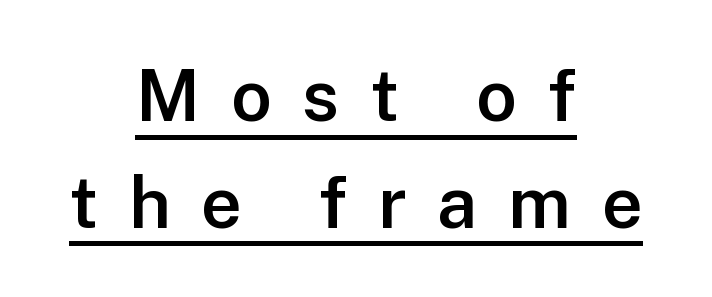
The image shows 72 px semibold sans-serif type, upright; set centered, normal line spacing (1.48x), unusually wide letter spacing (+0.42 em), underlined; low stroke contrast and a medium x-height.
